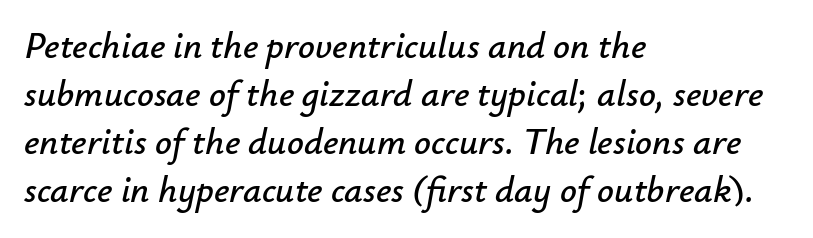
Compared with a centered layout, this one pins lines to the left instead. Descenders are the only things crossing below the line. Is the type slanted? Yes — the strokes lean at a clear angle. The block of text has a typical density, with ordinary space between rows.
